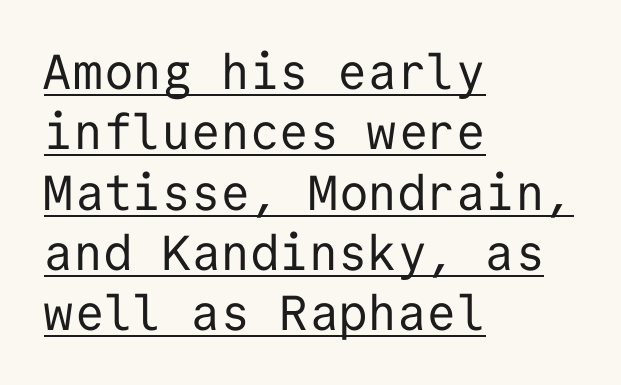
The image shows 49 px regular-weight sans-serif type, upright, monospaced; set left-aligned, line spacing 1.23x, normal letter spacing, underlined; low stroke contrast and a medium x-height.
